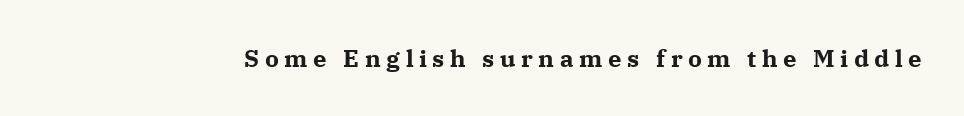
Q: Is the text bold? A: Yes.
Q: Is the text italic (slanted)? A: No, it is upright.
Q: Is the text underlined? A: No.
Q: Is the spacing between letters normal or unusually wide? A: Unusually wide.
